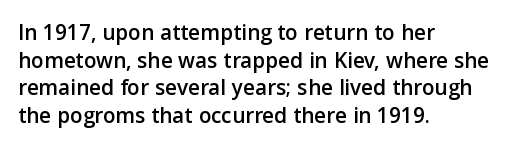
The line texture is even and compact thanks to regular tracking. These lines stack with their left ends in a neat column. The lettering stays uniformly vertical, giving the passage a roman look. Check the space under the baseline: it is left empty.
